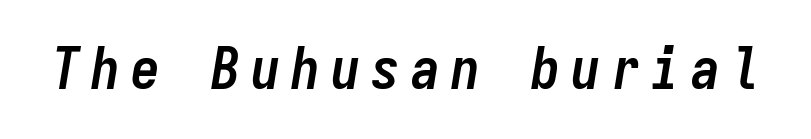
Q: Is the text bold? A: Yes.
Q: Is the text italic (slanted)? A: Yes, it leans right by about 9 degrees.
Q: Is the text underlined? A: No.
Q: Width (condensed, normal, or wide)? A: Condensed.
Q: Stroke contrast? A: Low.
Q: x-height? A: Medium.
Q: Monospaced? A: Yes.
